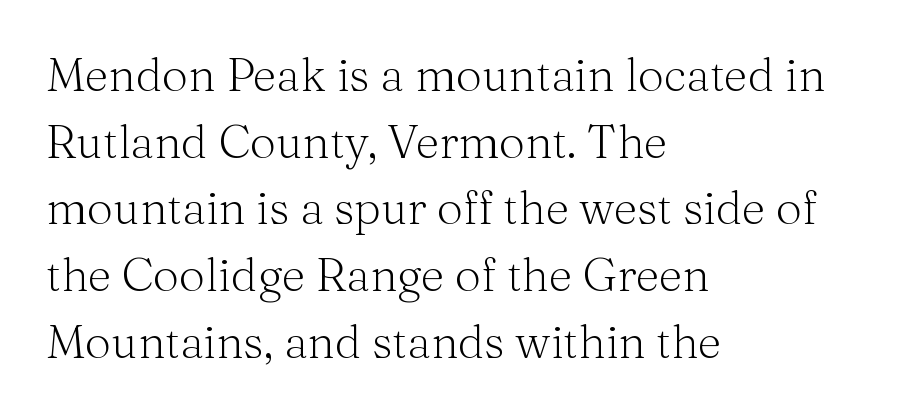
{"serif": "yes", "italic": "no", "bold": "no", "weight": "light", "width": "normal", "stroke_contrast": "medium", "x_height": "medium", "monospaced": "no", "underline": "no", "align": "left", "line_spacing": "normal", "line_spacing_ratio": 1.45, "letter_spacing": "normal", "letter_spacing_em": 0.0, "glyph_px": 46}
